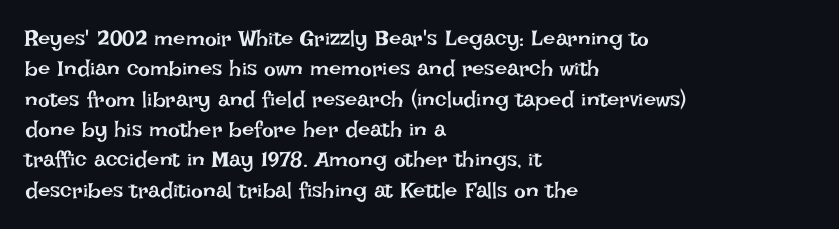
Q: Is the text bold? A: No.
Q: Is the text italic (slanted)? A: No, it is upright.
Q: Is the text underlined? A: No.
Q: How is the paragraph aligned? A: Left-aligned.
Q: Is the spacing between letters normal or unusually wide? A: Normal.
Q: Is the spacing between lines tight, normal or loose? A: Normal.
